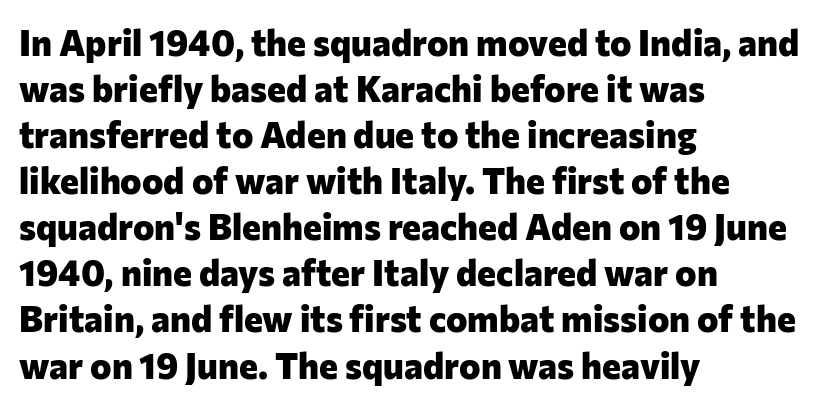
The image shows 36 px heavy sans-serif type, upright; set left-aligned, normal line spacing (1.28x), normal letter spacing, not underlined; low stroke contrast and a medium x-height.
